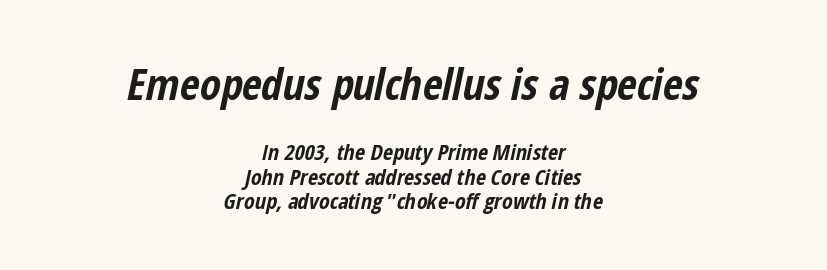
{"italic": "yes", "lean": "right", "slant_degrees": 12, "bold": "yes", "weight": "bold", "width": "condensed", "stroke_contrast": "low", "x_height": "medium", "monospaced": "no", "underline": "no", "align": "center", "line_spacing": "tight", "line_spacing_ratio": 1.11, "letter_spacing": "normal", "letter_spacing_em": 0.0, "larger_block": "first", "size_ratio": 1.95, "glyph_px": 43}
